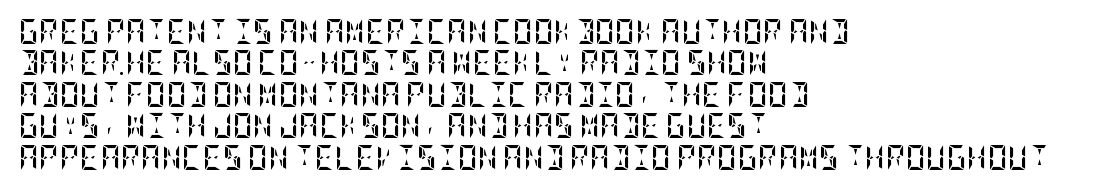
The image shows 25 px bold type, upright; set left-aligned, normal line spacing (1.26x), normal letter spacing, not underlined.
